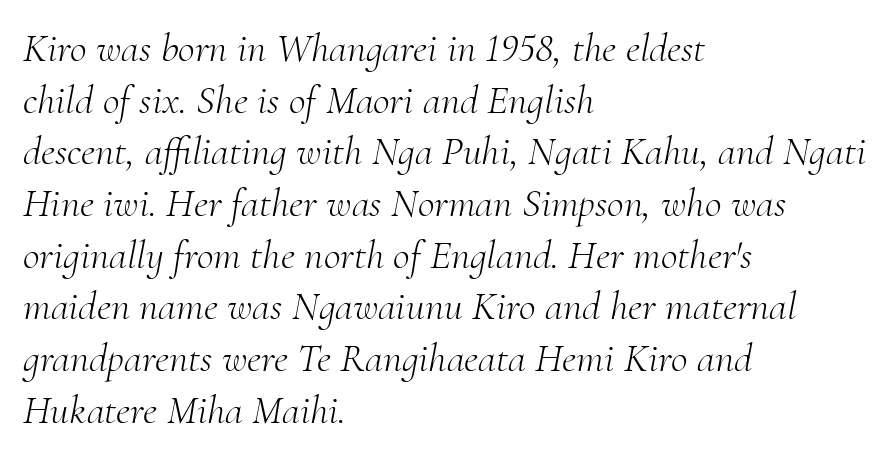
The image shows 41 px light serif type, italic (leaning right); set left-aligned, normal line spacing (1.26x), normal letter spacing, not underlined; medium stroke contrast and a small x-height.
